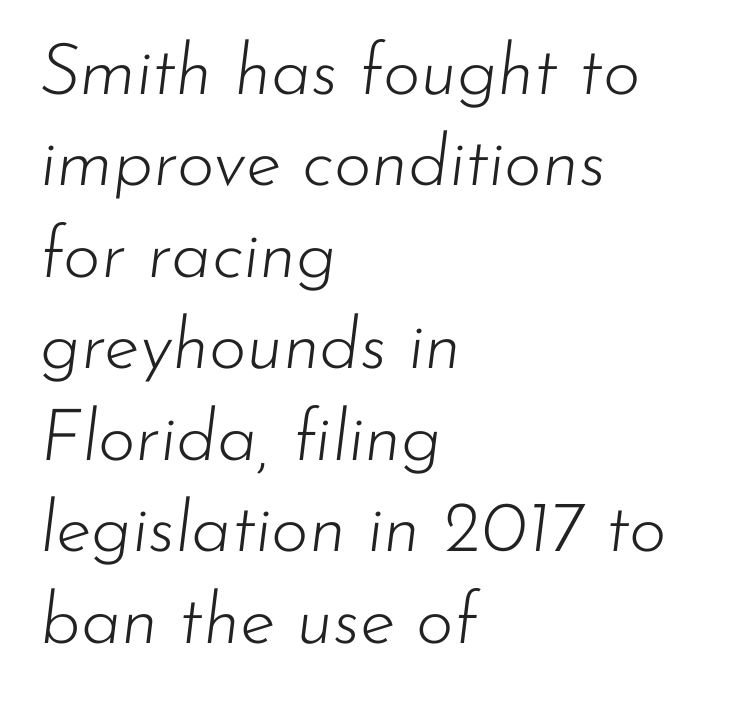
{"italic": "yes", "lean": "right", "slant_degrees": 7, "bold": "no", "weight": "light", "width": "normal", "stroke_contrast": "low", "x_height": "small", "monospaced": "no", "underline": "no", "align": "left", "line_spacing": "normal", "line_spacing_ratio": 1.27, "letter_spacing": "normal", "letter_spacing_em": 0.0, "glyph_px": 72}
